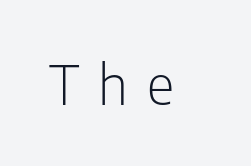
Q: Is the text bold? A: No.
Q: Is the text italic (slanted)? A: No, it is upright.
Q: Is the typeface a serif or a sans-serif typeface? A: Sans-serif.
Q: Is the text underlined? A: No.
Q: Is the spacing between letters normal or unusually wide? A: Unusually wide.
Q: Width (condensed, normal, or wide)? A: Condensed.
Q: Stroke contrast? A: Low.
Q: x-height? A: Medium.
Q: Monospaced? A: No.
